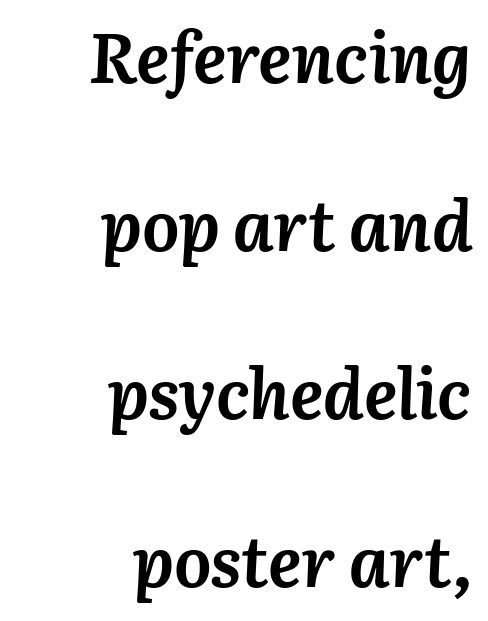
The image shows 70 px semibold type, italic (leaning right); set right-aligned, loose line spacing (2.4x), normal letter spacing, not underlined; medium stroke contrast and a medium x-height.
